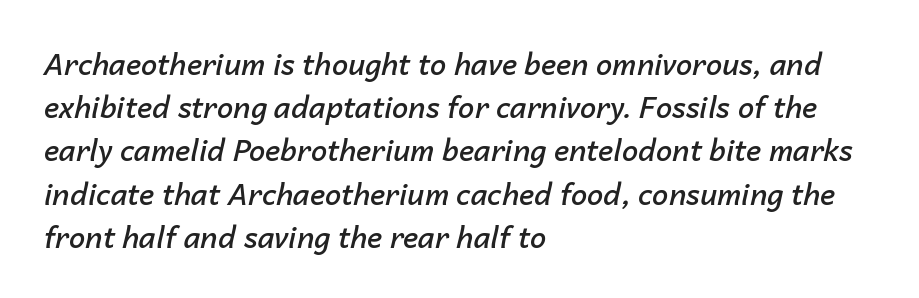
The image shows 29 px semibold type, italic (leaning right); set left-aligned, normal line spacing (1.49x), normal letter spacing, not underlined; low stroke contrast and a medium x-height.
